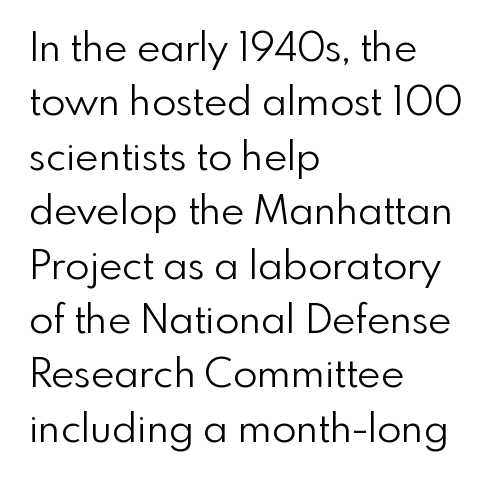
{"serif": "no", "italic": "no", "bold": "no", "weight": "light", "width": "normal", "stroke_contrast": "low", "x_height": "small", "monospaced": "no", "underline": "no", "align": "left", "line_spacing": "normal", "line_spacing_ratio": 1.36, "letter_spacing": "normal", "letter_spacing_em": 0.0, "glyph_px": 40}
